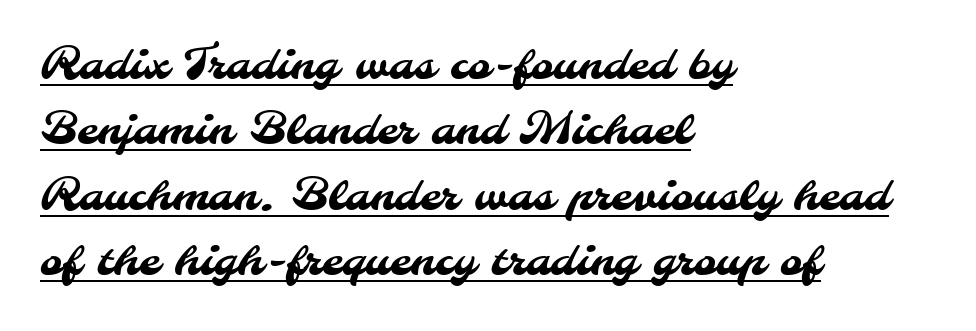
The image shows 43 px sans-serif type; set left-aligned, normal line spacing (1.52x), normal letter spacing, underlined; medium stroke contrast and a small x-height.
